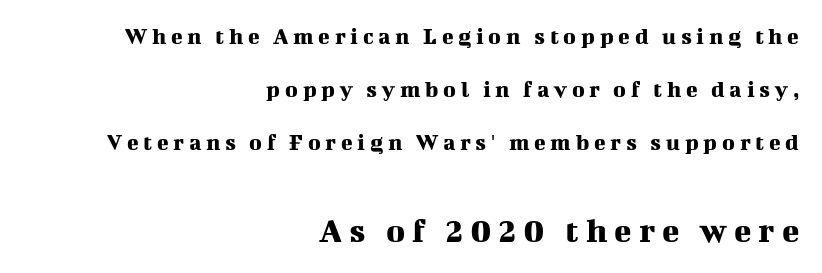
{"serif": "yes", "italic": "no", "width": "normal", "stroke_contrast": "medium", "x_height": "medium", "monospaced": "no", "underline": "no", "align": "right", "line_spacing": "loose", "line_spacing_ratio": 2.2, "letter_spacing": "wide", "letter_spacing_em": 0.2, "larger_block": "second", "size_ratio": 1.5, "glyph_px": 36}
